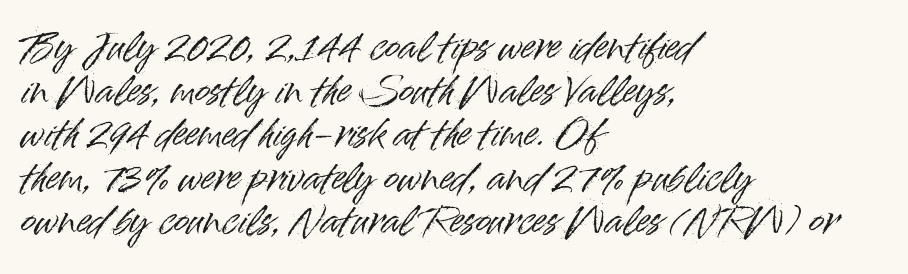
Serif or sans? Sans — the stroke terminals are bare. The passage shown is not underscored anywhere. Is the block centered? No — it sits flush against the left margin. Between one letter and the next there's only the usual sliver of space.
